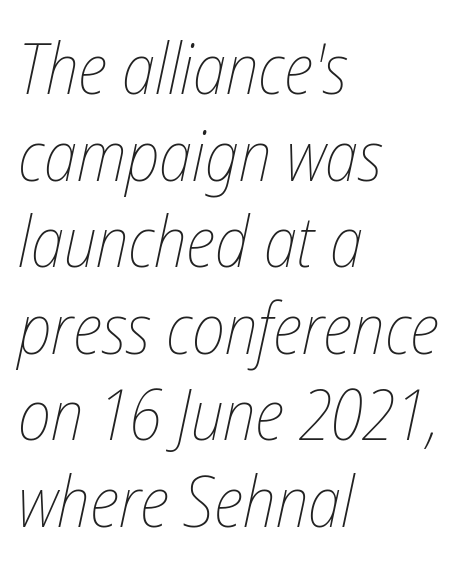
Q: Is the text bold? A: No.
Q: Is the text italic (slanted)? A: Yes, it leans right by about 12 degrees.
Q: Is the text underlined? A: No.
Q: How is the paragraph aligned? A: Left-aligned.
Q: Is the spacing between letters normal or unusually wide? A: Normal.
Q: Width (condensed, normal, or wide)? A: Condensed.
Q: Stroke contrast? A: Low.
Q: x-height? A: Medium.
Q: Monospaced? A: No.
